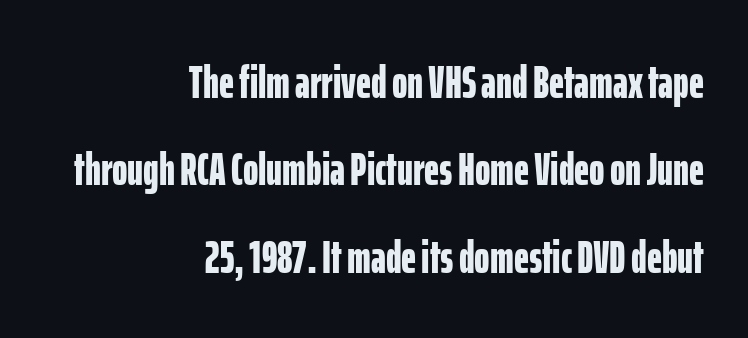
{"serif": "no", "italic": "no", "bold": "yes", "weight": "bold", "width": "condensed", "stroke_contrast": "low", "x_height": "medium", "monospaced": "no", "underline": "no", "align": "right", "line_spacing_ratio": 1.86, "letter_spacing": "normal", "letter_spacing_em": 0.0, "glyph_px": 47}
